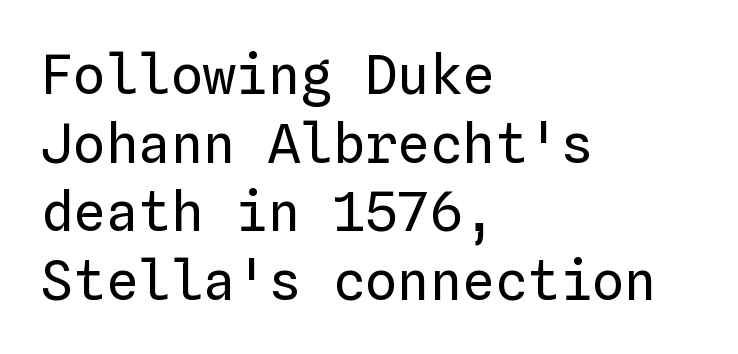
The image shows 54 px regular-weight type, upright, monospaced; set left-aligned, normal line spacing (1.27x), normal letter spacing, not underlined; low stroke contrast and a medium x-height.
